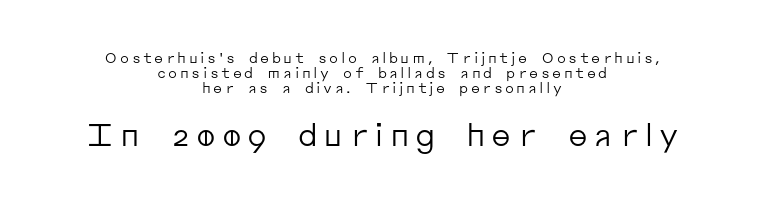
Q: Is the text bold? A: No.
Q: Is the text italic (slanted)? A: No, it is upright.
Q: Is the typeface a serif or a sans-serif typeface? A: Sans-serif.
Q: Is the text underlined? A: No.
Q: How is the paragraph aligned? A: Centered.
Q: Is the spacing between lines tight, normal or loose? A: Tight.
Q: Which block of text is set in a larger size, the first (top) or the second (bottom)? A: The second (bottom) one.
Q: Width (condensed, normal, or wide)? A: Normal.
Q: Stroke contrast? A: Low.
Q: x-height? A: Medium.
Q: Monospaced? A: No.
